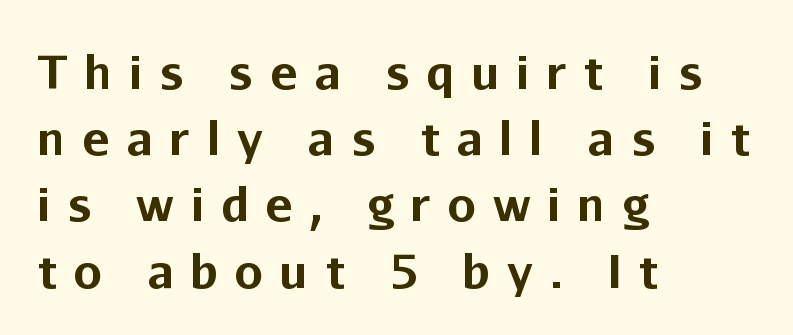
{"serif": "no", "italic": "no", "bold": "yes", "weight": "bold", "width": "normal", "stroke_contrast": "low", "x_height": "medium", "monospaced": "no", "underline": "no", "align": "left", "line_spacing": "normal", "line_spacing_ratio": 1.44, "letter_spacing": "wide", "letter_spacing_em": 0.36, "glyph_px": 46}
